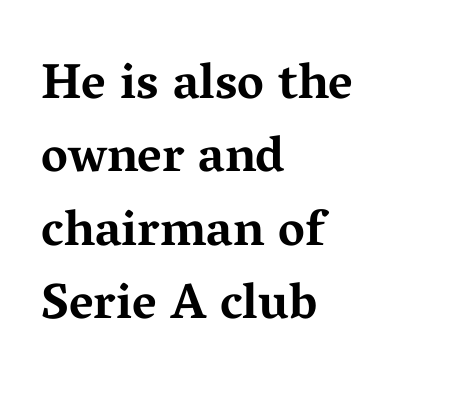
Q: Is the text bold? A: Yes.
Q: Is the text italic (slanted)? A: No, it is upright.
Q: Is the typeface a serif or a sans-serif typeface? A: Serif.
Q: Is the text underlined? A: No.
Q: How is the paragraph aligned? A: Left-aligned.
Q: Is the spacing between letters normal or unusually wide? A: Normal.
Q: Is the spacing between lines tight, normal or loose? A: Normal.
Q: Width (condensed, normal, or wide)? A: Wide.
Q: Stroke contrast? A: Medium.
Q: x-height? A: Medium.
Q: Monospaced? A: No.
